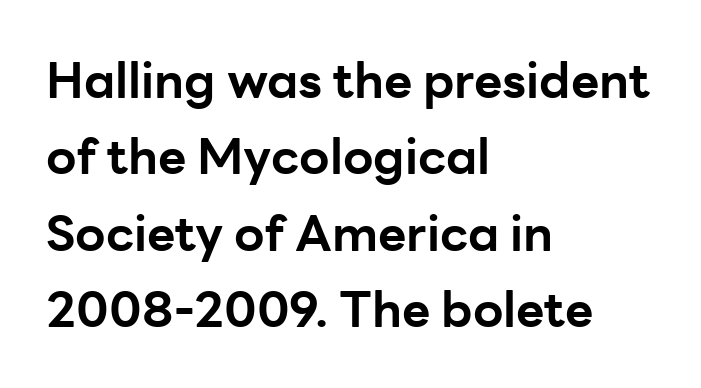
{"serif": "no", "italic": "no", "bold": "yes", "weight": "bold", "width": "normal", "stroke_contrast": "low", "x_height": "medium", "monospaced": "no", "underline": "no", "align": "left", "line_spacing": "normal", "line_spacing_ratio": 1.56, "letter_spacing": "normal", "letter_spacing_em": 0.0, "glyph_px": 49}
